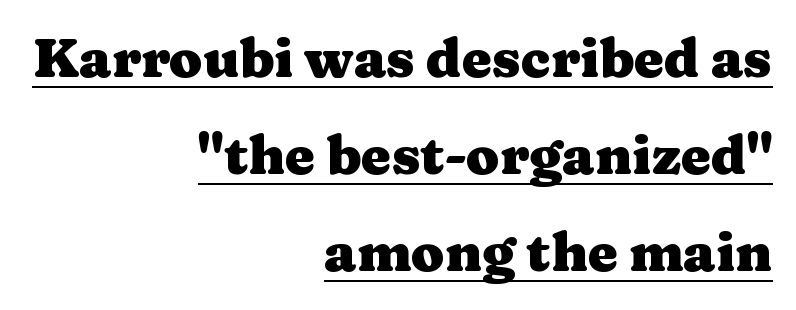
{"serif": "yes", "italic": "no", "bold": "yes", "weight": "heavy", "width": "wide", "stroke_contrast": "medium", "x_height": "medium", "monospaced": "no", "underline": "yes", "align": "right", "line_spacing_ratio": 1.8, "letter_spacing": "normal", "letter_spacing_em": 0.0, "glyph_px": 54}
